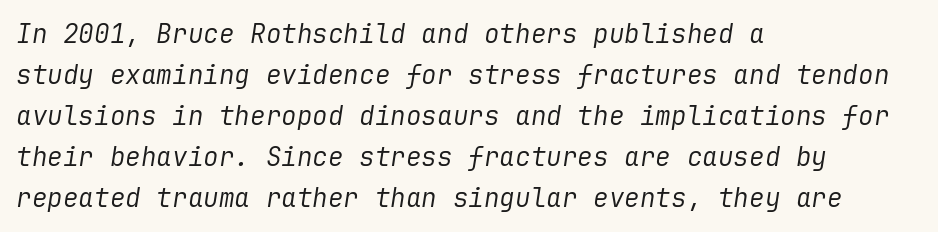
Left-aligned paragraph, ragged on the right. The typography opts for an oblique posture over an upright one. Weight: in the light-to-regular range. Spacing between characters is what you'd get straight out of the box. The gap between lines stays unmarked.
